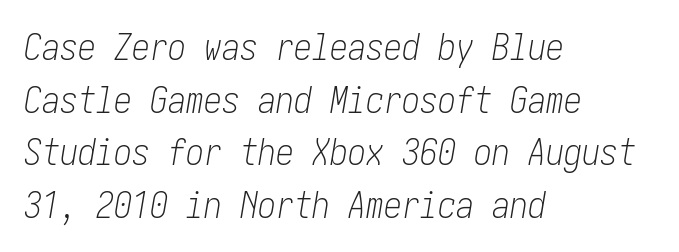
Q: Is the text bold? A: No.
Q: Is the text italic (slanted)? A: Yes, it leans right by about 10 degrees.
Q: Is the text underlined? A: No.
Q: How is the paragraph aligned? A: Left-aligned.
Q: Is the spacing between letters normal or unusually wide? A: Normal.
Q: Is the spacing between lines tight, normal or loose? A: Normal.
Q: Width (condensed, normal, or wide)? A: Condensed.
Q: Stroke contrast? A: Low.
Q: x-height? A: Medium.
